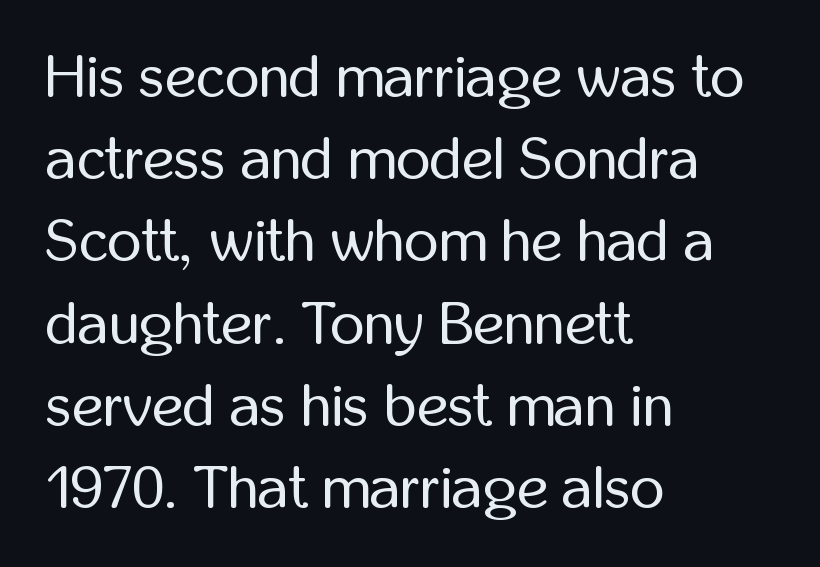
{"serif": "no", "italic": "no", "bold": "no", "weight": "regular", "width": "condensed", "stroke_contrast": "low", "x_height": "medium", "monospaced": "no", "underline": "no", "align": "left", "line_spacing": "normal", "line_spacing_ratio": 1.37, "letter_spacing": "normal", "letter_spacing_em": 0.0, "glyph_px": 60}
